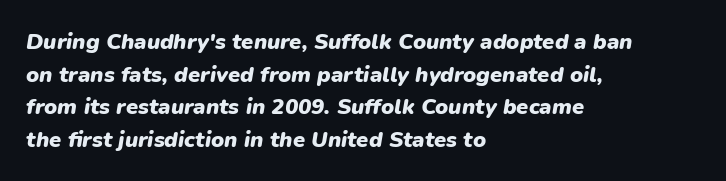
{"italic": "yes", "lean": "right", "slant_degrees": 9, "bold": "yes", "underline": "no", "align": "left", "line_spacing": "normal", "line_spacing_ratio": 1.48, "letter_spacing": "normal", "letter_spacing_em": 0.0, "glyph_px": 22}
